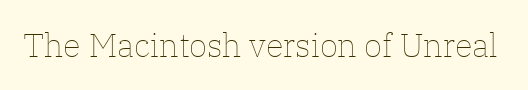
Q: Is the text bold? A: No.
Q: Is the text italic (slanted)? A: No, it is upright.
Q: Is the text underlined? A: No.
Q: Is the spacing between letters normal or unusually wide? A: Normal.
Q: Width (condensed, normal, or wide)? A: Normal.
Q: Stroke contrast? A: Low.
Q: x-height? A: Medium.
Q: Monospaced? A: No.
